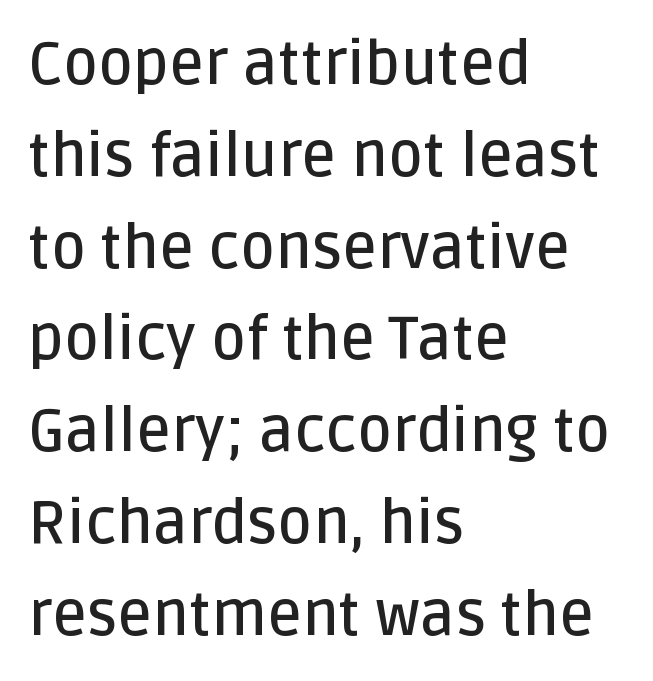
{"serif": "no", "italic": "no", "bold": "semi", "weight": "semibold", "width": "normal", "stroke_contrast": "low", "x_height": "large", "monospaced": "no", "underline": "no", "align": "left", "line_spacing": "normal", "line_spacing_ratio": 1.53, "letter_spacing": "normal", "letter_spacing_em": 0.0, "glyph_px": 60}
